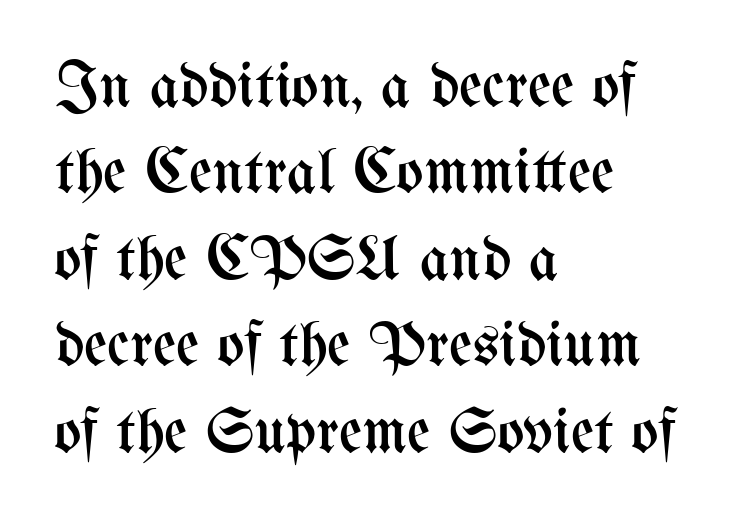
Q: Is the text bold? A: No.
Q: Is the text italic (slanted)? A: No, it is upright.
Q: Is the text underlined? A: No.
Q: How is the paragraph aligned? A: Left-aligned.
Q: Is the spacing between letters normal or unusually wide? A: Normal.
Q: Is the spacing between lines tight, normal or loose? A: Normal.
Q: Width (condensed, normal, or wide)? A: Condensed.
Q: Stroke contrast? A: Medium.
Q: x-height? A: Medium.
Q: Monospaced? A: No.
